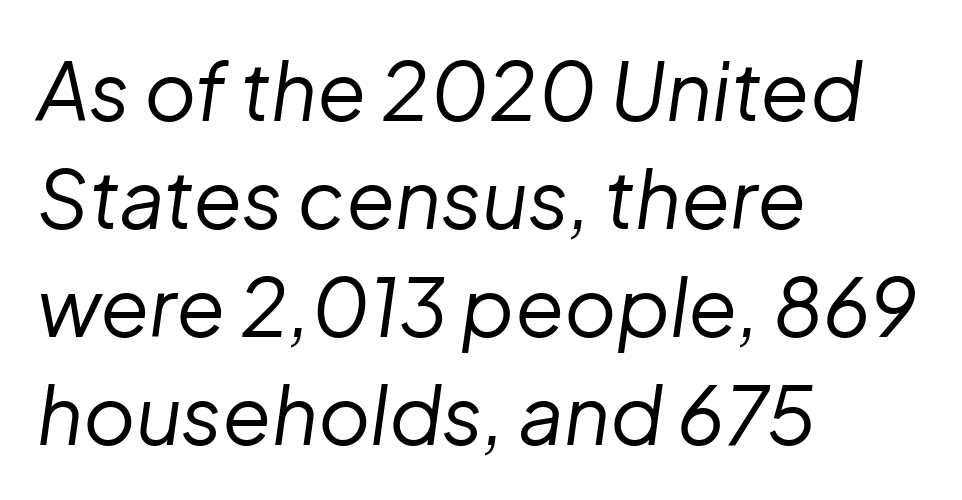
Q: Is the text bold? A: No.
Q: Is the text italic (slanted)? A: Yes, it leans right by about 8 degrees.
Q: Is the text underlined? A: No.
Q: How is the paragraph aligned? A: Left-aligned.
Q: Is the spacing between letters normal or unusually wide? A: Normal.
Q: Is the spacing between lines tight, normal or loose? A: Normal.
Q: Width (condensed, normal, or wide)? A: Normal.
Q: Stroke contrast? A: Low.
Q: x-height? A: Medium.
Q: Monospaced? A: No.
